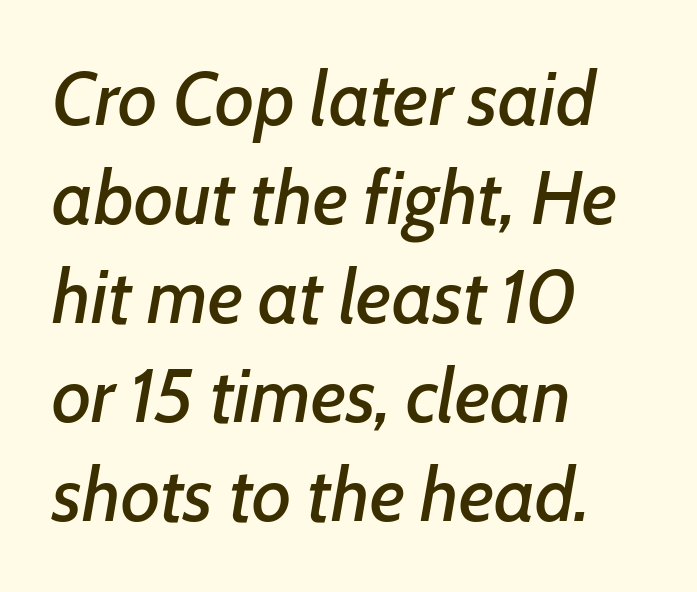
{"italic": "yes", "lean": "right", "slant_degrees": 7, "width": "normal", "stroke_contrast": "low", "x_height": "medium", "monospaced": "no", "underline": "no", "align": "left", "line_spacing": "normal", "line_spacing_ratio": 1.32, "letter_spacing": "normal", "letter_spacing_em": 0.0, "glyph_px": 75}
